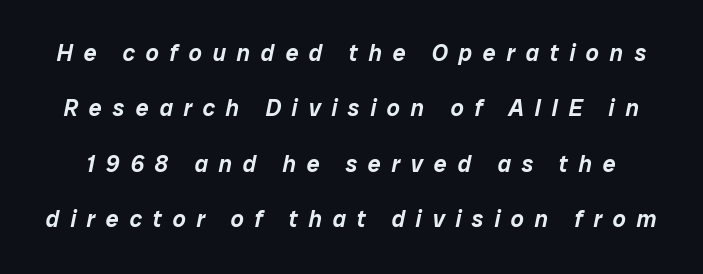
The image shows 23 px text type, italic (leaning right); set loose line spacing (2.41x), unusually wide letter spacing (+0.47 em), not underlined.
